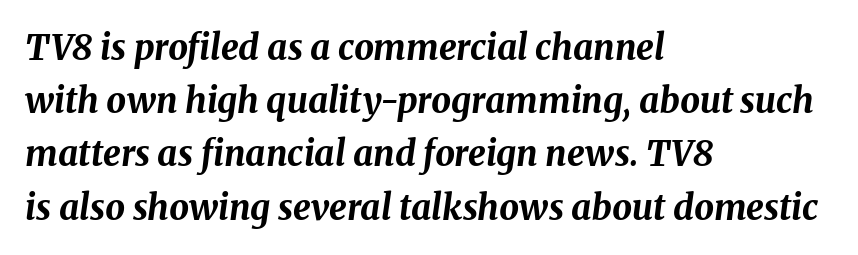
Q: Is the text bold? A: Yes.
Q: Is the text italic (slanted)? A: Yes, it leans right by about 8 degrees.
Q: Is the text underlined? A: No.
Q: How is the paragraph aligned? A: Left-aligned.
Q: Is the spacing between letters normal or unusually wide? A: Normal.
Q: Is the spacing between lines tight, normal or loose? A: Normal.
Q: Width (condensed, normal, or wide)? A: Normal.
Q: Stroke contrast? A: Medium.
Q: x-height? A: Medium.
Q: Monospaced? A: No.
